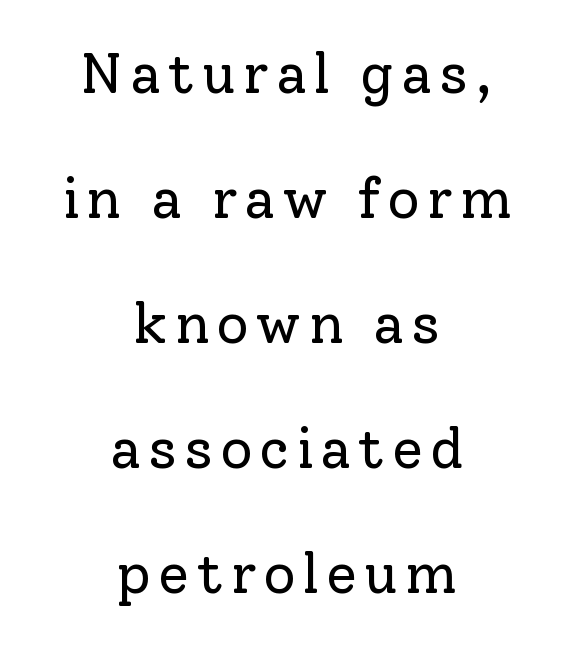
{"serif": "yes", "italic": "no", "bold": "no", "weight": "regular", "width": "normal", "stroke_contrast": "low", "x_height": "medium", "monospaced": "no", "underline": "no", "align": "center", "line_spacing": "loose", "line_spacing_ratio": 2.23, "glyph_px": 56}
